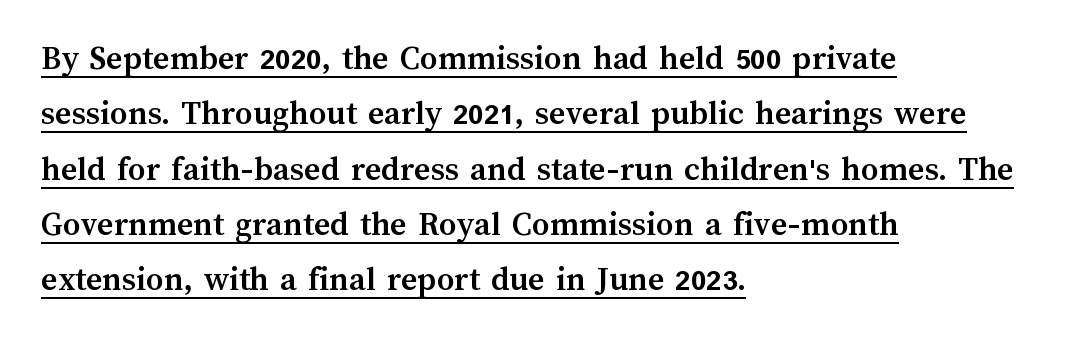
Q: Is the text bold? A: Yes.
Q: Is the text italic (slanted)? A: No, it is upright.
Q: Is the text underlined? A: Yes.
Q: How is the paragraph aligned? A: Left-aligned.
Q: Is the spacing between letters normal or unusually wide? A: Normal.
Q: Is the spacing between lines tight, normal or loose? A: Normal.
Q: Width (condensed, normal, or wide)? A: Normal.
Q: Stroke contrast? A: Medium.
Q: x-height? A: Medium.
Q: Monospaced? A: No.
